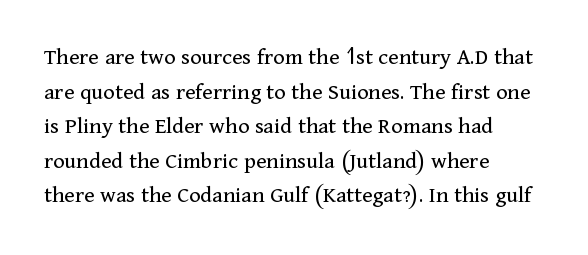
{"italic": "no", "bold": "no", "underline": "no", "align": "left", "line_spacing": "normal", "line_spacing_ratio": 1.44, "letter_spacing": "normal", "letter_spacing_em": 0.0, "glyph_px": 24}
